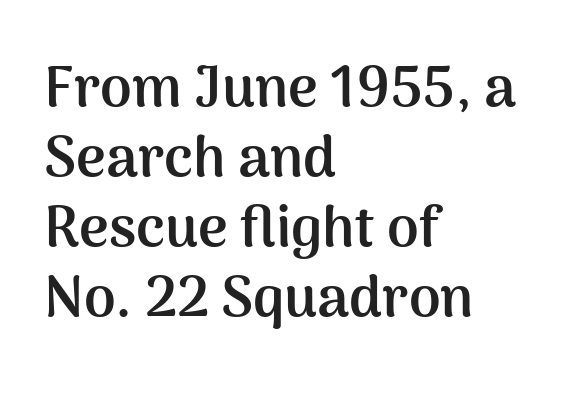
{"serif": "no", "italic": "no", "bold": "yes", "weight": "semibold", "width": "normal", "stroke_contrast": "medium", "x_height": "medium", "monospaced": "no", "underline": "no", "align": "left", "line_spacing_ratio": 1.23, "letter_spacing": "normal", "letter_spacing_em": 0.0, "glyph_px": 57}
